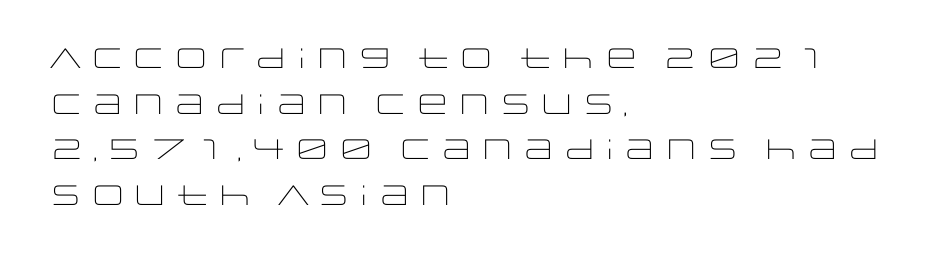
Q: Is the text bold? A: No.
Q: Is the text italic (slanted)? A: No, it is upright.
Q: Is the typeface a serif or a sans-serif typeface? A: Sans-serif.
Q: Is the text underlined? A: No.
Q: How is the paragraph aligned? A: Left-aligned.
Q: Is the spacing between letters normal or unusually wide? A: Normal.
Q: Is the spacing between lines tight, normal or loose? A: Normal.
Q: Width (condensed, normal, or wide)? A: Wide.
Q: Stroke contrast? A: Low.
Q: x-height? A: Large.
Q: Monospaced? A: No.
